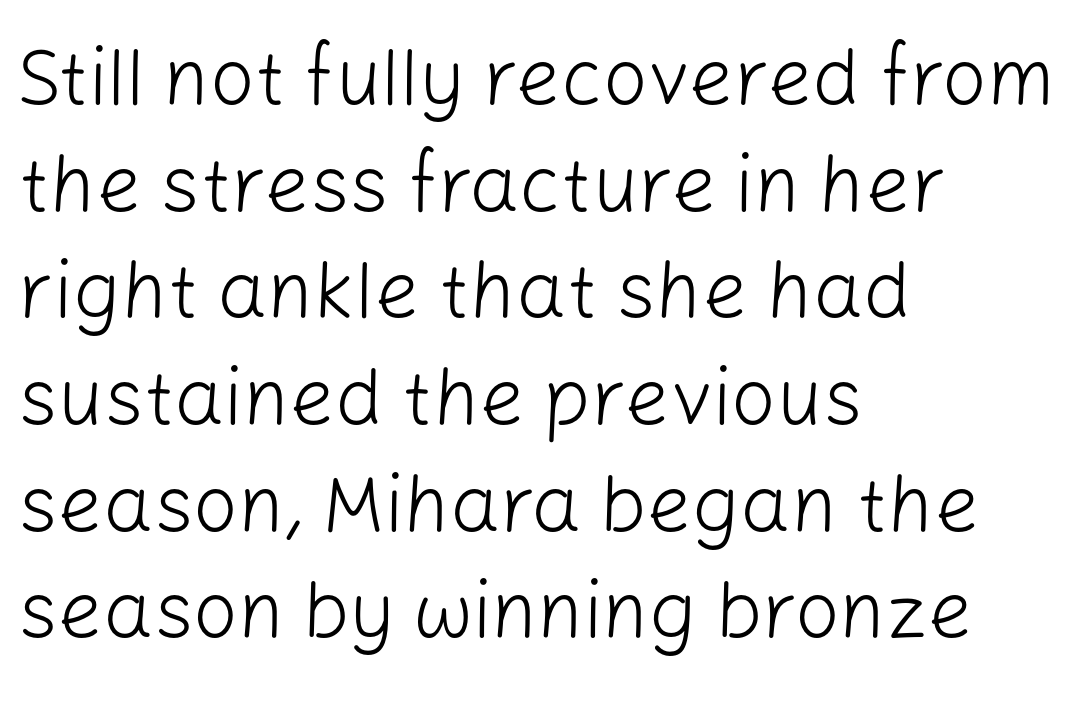
These lines are set flush left with a ragged right edge. The letters look calm and open, with moderate or lighter stems. The glyphs in this specimen are sans serif. Descenders hang freely into open space. The line-height multiplier appears to be the usual default. You can tell it's not italic because the verticals are truly vertical.
